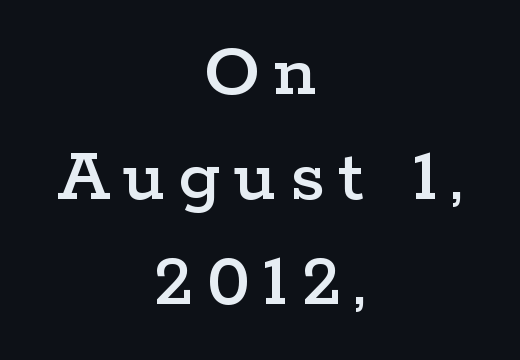
The letters carry serifs — small finishing strokes at the ends of their stems. The lines are quadded center. Notice how the stems are strictly vertical — no italics here. The space between consecutive lines is moderate. The space beneath each line is pristine and unruled.
